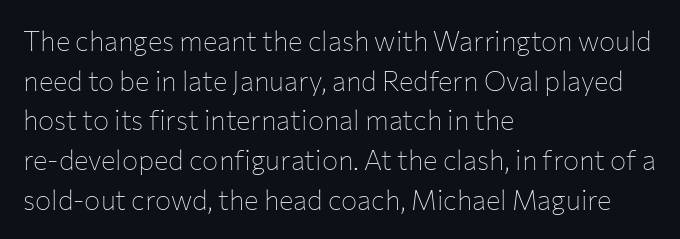
The image shows 27 px text type, upright; set left-aligned, normal line spacing (1.47x), normal letter spacing, not underlined.
